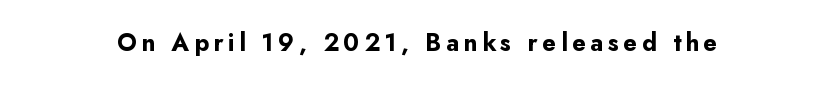
Weight check: bold — yes, fully. Ascenders rise straight up at ninety degrees. The string is rendered with underlining switched off.
